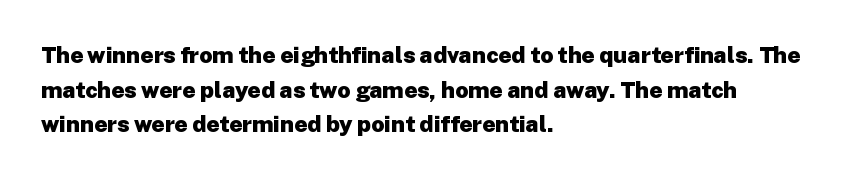
Q: Is the text bold? A: Yes.
Q: Is the text italic (slanted)? A: No, it is upright.
Q: Is the text underlined? A: No.
Q: How is the paragraph aligned? A: Left-aligned.
Q: Is the spacing between letters normal or unusually wide? A: Normal.
Q: Is the spacing between lines tight, normal or loose? A: Normal.
